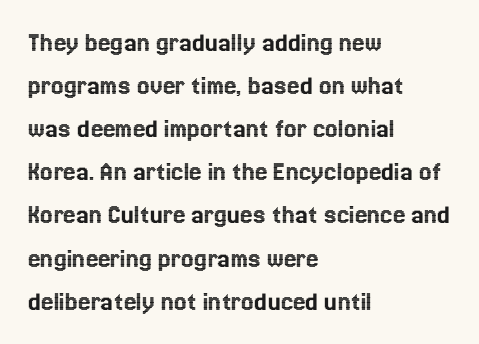
Q: Is the text italic (slanted)? A: No, it is upright.
Q: Is the text underlined? A: No.
Q: How is the paragraph aligned? A: Left-aligned.
Q: Is the spacing between letters normal or unusually wide? A: Normal.
Q: Is the spacing between lines tight, normal or loose? A: Normal.
Q: Width (condensed, normal, or wide)? A: Normal.
Q: x-height? A: Medium.
Q: Monospaced? A: No.
